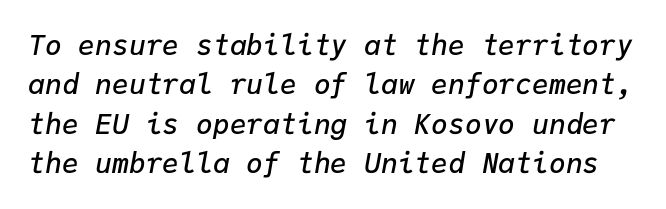
{"italic": "yes", "lean": "right", "slant_degrees": 9, "bold": "semi", "weight": "semibold", "width": "normal", "stroke_contrast": "low", "x_height": "medium", "monospaced": "yes", "underline": "no", "line_spacing": "normal", "line_spacing_ratio": 1.41, "letter_spacing": "normal", "letter_spacing_em": 0.0, "glyph_px": 28}
